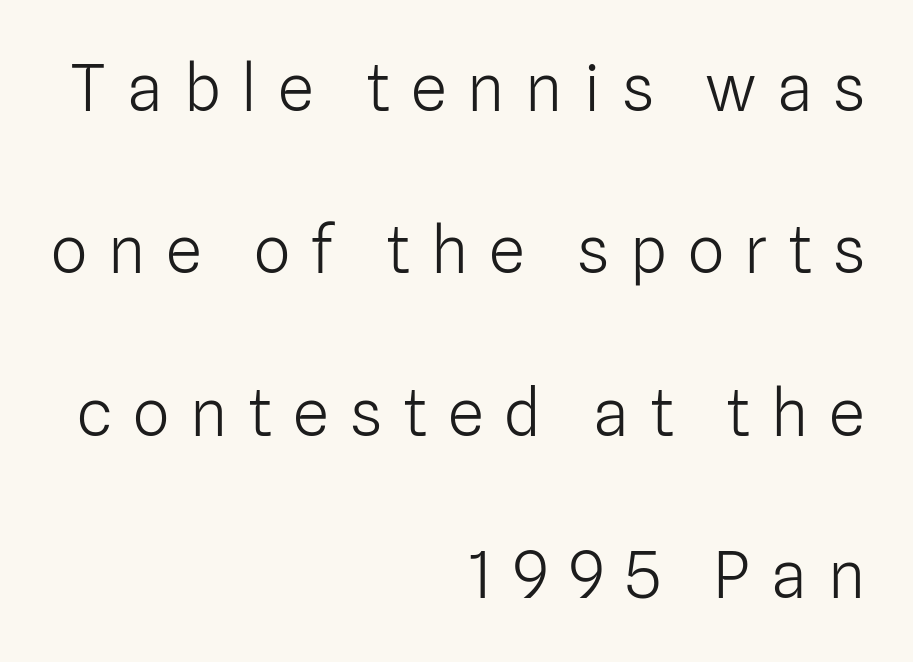
The image shows 65 px light sans-serif type, upright; set right-aligned, loose line spacing (2.5x), unusually wide letter spacing (+0.32 em), not underlined; low stroke contrast and a medium x-height.
